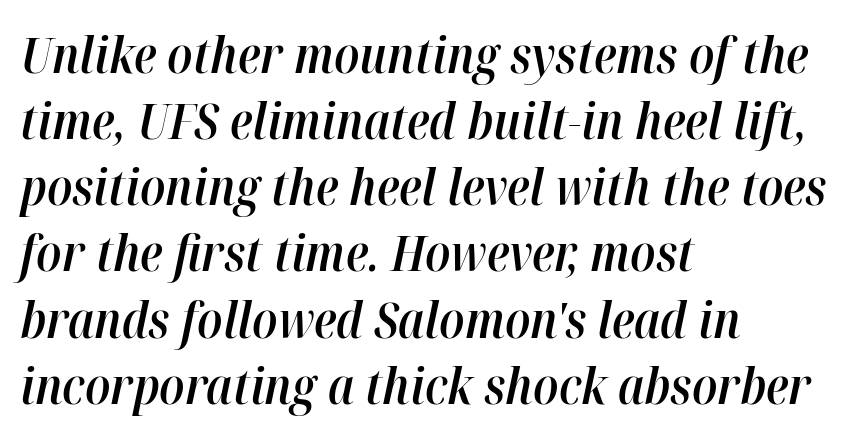
Summary of weight: moderately heavy, a semibold. The rendering keeps characters at their native spacing. The letters are slanted; this is an italic face. The rows are spaced the way most documents space them. Clear beneath every line of the passage. These lines are rendered in a variable-pitch font.
